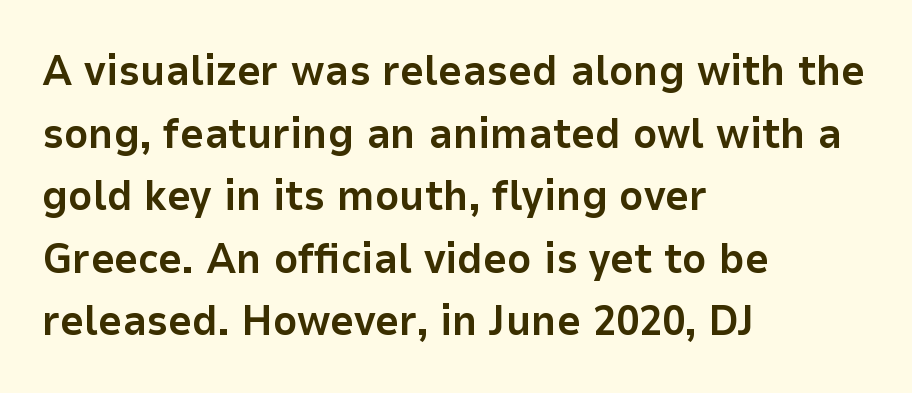
{"serif": "no", "italic": "no", "bold": "yes", "weight": "bold", "width": "normal", "stroke_contrast": "low", "x_height": "medium", "monospaced": "no", "underline": "no", "align": "left", "line_spacing": "normal", "line_spacing_ratio": 1.49, "letter_spacing": "normal", "letter_spacing_em": 0.0, "glyph_px": 42}
